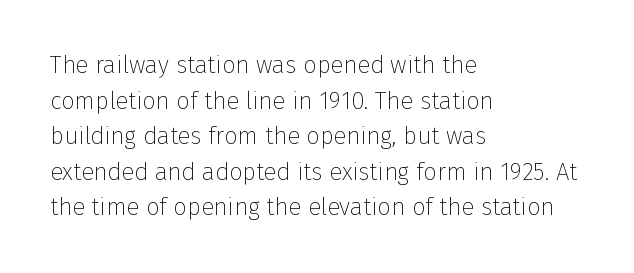
{"italic": "no", "bold": "no", "underline": "no", "align": "left", "line_spacing": "normal", "line_spacing_ratio": 1.48, "letter_spacing": "normal", "letter_spacing_em": 0.0, "glyph_px": 24}
